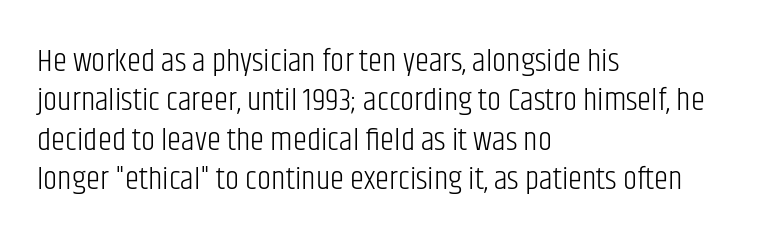
The image shows 32 px light, condensed sans-serif type, upright; set left-aligned, line spacing 1.23x, normal letter spacing, not underlined; low stroke contrast and a large x-height.
